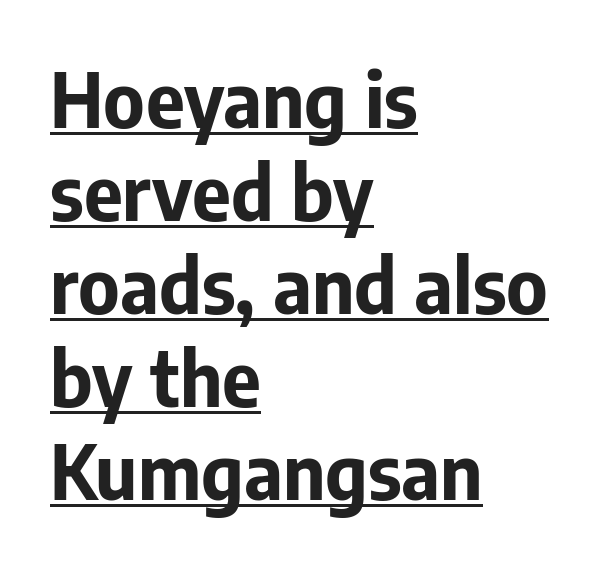
{"serif": "no", "italic": "no", "bold": "yes", "weight": "bold", "width": "normal", "stroke_contrast": "low", "x_height": "medium", "monospaced": "no", "underline": "yes", "align": "left", "line_spacing_ratio": 1.24, "letter_spacing": "normal", "letter_spacing_em": 0.0, "glyph_px": 75}
